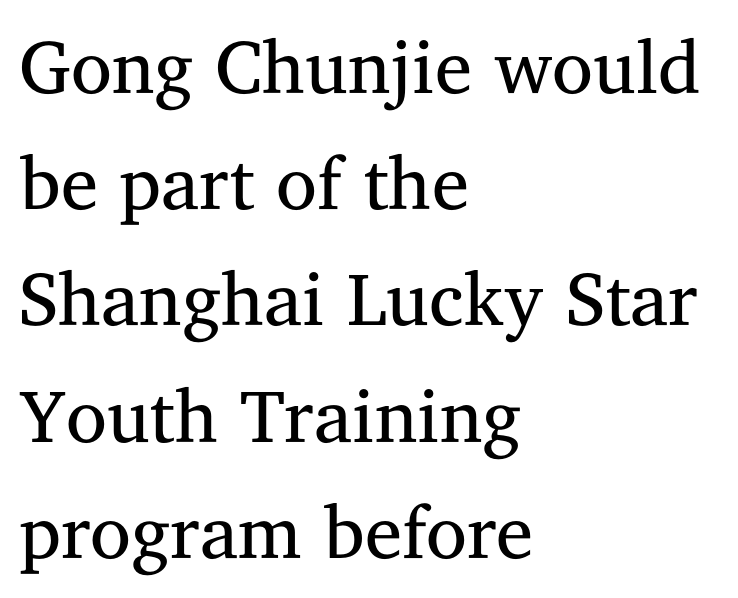
{"serif": "yes", "italic": "no", "bold": "no", "weight": "regular", "width": "normal", "stroke_contrast": "medium", "x_height": "medium", "monospaced": "no", "underline": "no", "align": "left", "line_spacing": "normal", "line_spacing_ratio": 1.55, "letter_spacing": "normal", "letter_spacing_em": 0.0, "glyph_px": 75}
